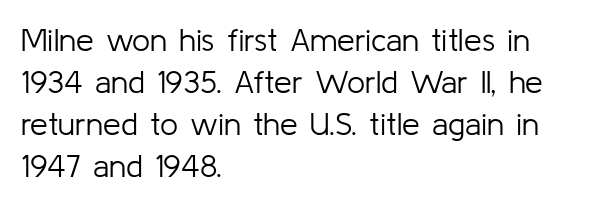
{"serif": "no", "italic": "no", "bold": "no", "weight": "light", "width": "normal", "stroke_contrast": "low", "x_height": "medium", "monospaced": "no", "underline": "no", "align": "left", "line_spacing": "normal", "line_spacing_ratio": 1.31, "letter_spacing": "normal", "letter_spacing_em": 0.0, "glyph_px": 32}
